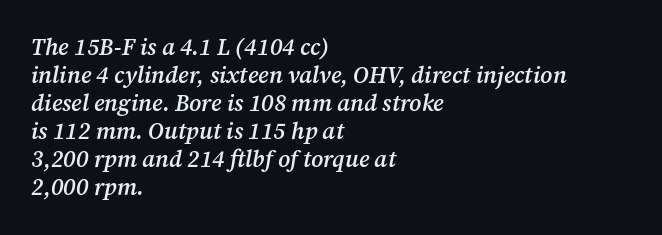
The image shows 23 px text type, italic (leaning right); set left-aligned, line spacing 1.22x, normal letter spacing, not underlined.
